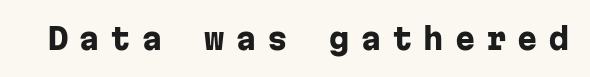
{"serif": "no", "italic": "no", "bold": "yes", "weight": "heavy", "width": "normal", "stroke_contrast": "low", "x_height": "medium", "monospaced": "yes", "underline": "no", "letter_spacing": "wide", "letter_spacing_em": 0.38, "glyph_px": 29}
